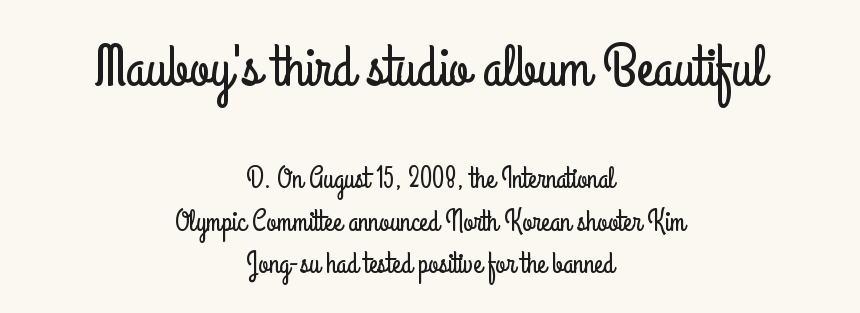
The passage shown is typed in a proportional face where columns would drift. Descenders are the only things crossing below the line. Tracking value appears to be zero — textbook default spacing. Is this a sans? Yes — the strokes have no serifs. Between these two stacked blocks, the higher one wins on size.
